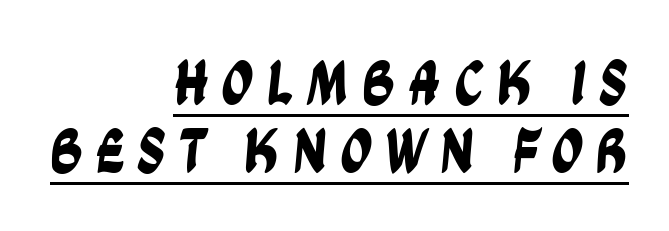
You could not count columns in this text — the font is proportionally spaced. Cramped leading. Layout note: lines flush right. This sample uses a sans-serif face. Looks like someone drew a line under every word here.
